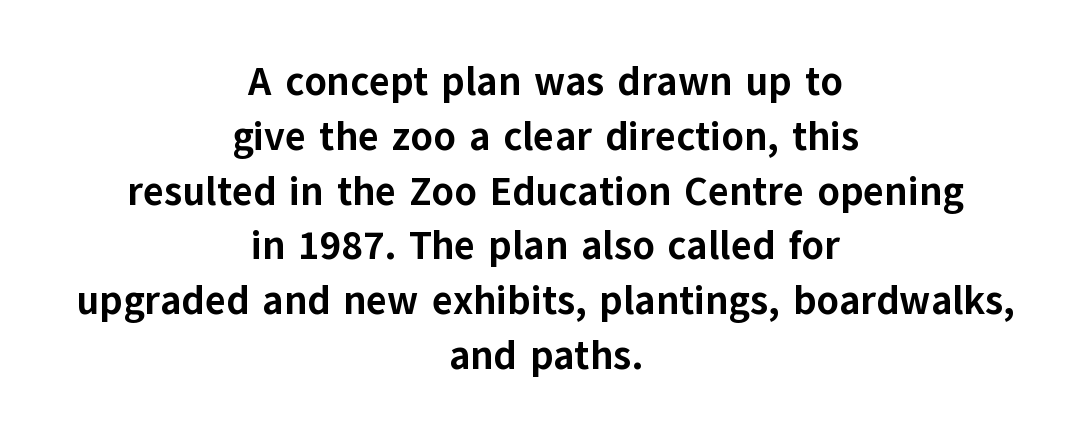
Q: Is the text bold? A: Yes.
Q: Is the text italic (slanted)? A: No, it is upright.
Q: Is the typeface a serif or a sans-serif typeface? A: Sans-serif.
Q: Is the text underlined? A: No.
Q: How is the paragraph aligned? A: Centered.
Q: Is the spacing between letters normal or unusually wide? A: Normal.
Q: Is the spacing between lines tight, normal or loose? A: Normal.
Q: Width (condensed, normal, or wide)? A: Normal.
Q: Stroke contrast? A: Low.
Q: x-height? A: Medium.
Q: Monospaced? A: No.
